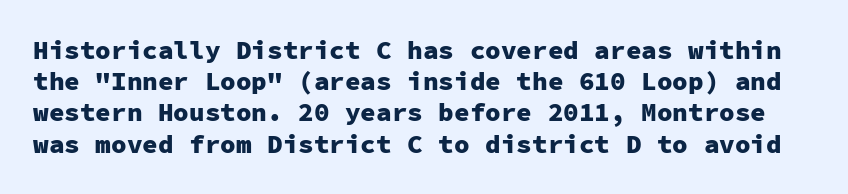
{"italic": "no", "bold": "yes", "underline": "no", "line_spacing_ratio": 1.2, "letter_spacing": "normal", "letter_spacing_em": 0.0, "glyph_px": 26}
